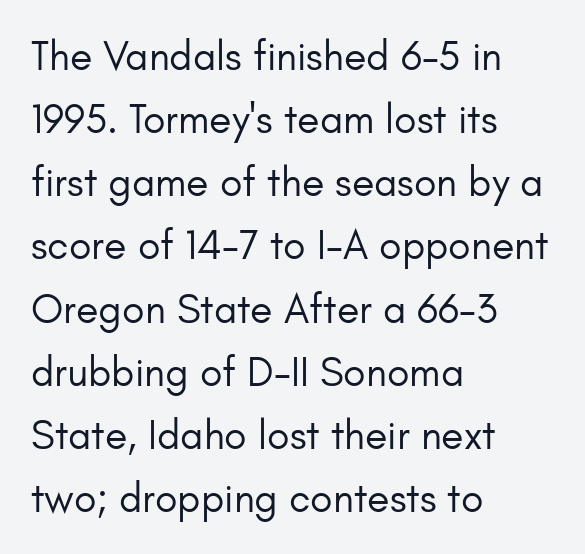
{"serif": "no", "italic": "no", "bold": "no", "weight": "regular", "width": "normal", "stroke_contrast": "low", "x_height": "small", "monospaced": "no", "underline": "no", "align": "left", "line_spacing": "normal", "line_spacing_ratio": 1.54, "letter_spacing": "normal", "letter_spacing_em": 0.0, "glyph_px": 41}
